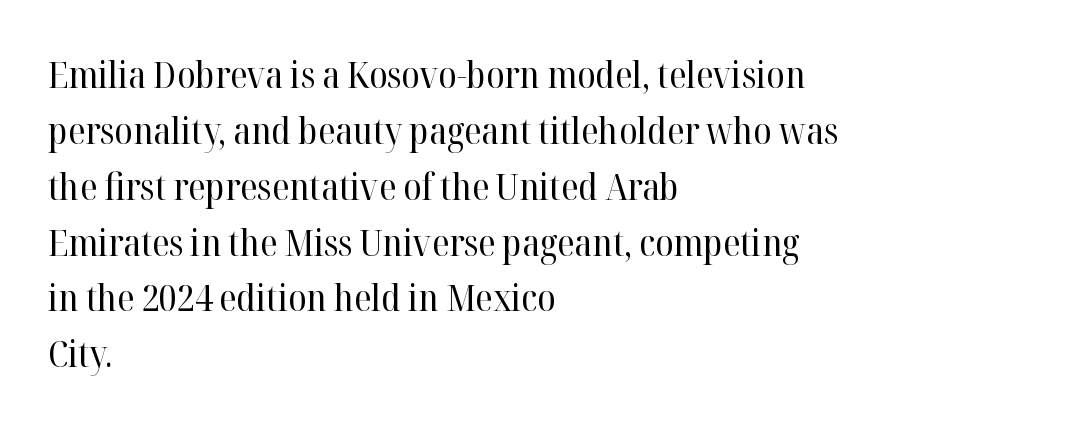
Is there much room between lines? A standard amount, neither cramped nor airy. The typeface has the unassuming heft of standard copy or less. Every stem runs plumb, perpendicular to the baseline. Type without underlining. You could not count columns in this text — the font is proportionally spaced. Caption: standard tracking, unaltered.
